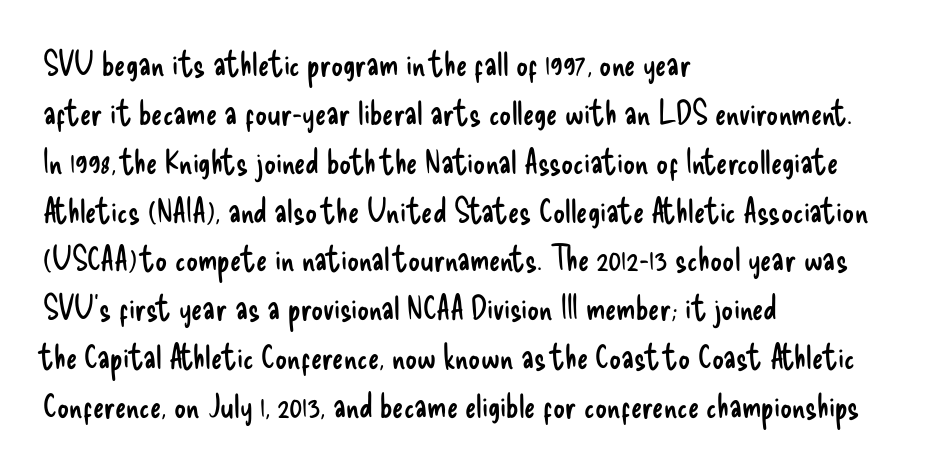
Q: Is the text bold? A: No.
Q: Is the text italic (slanted)? A: No, it is upright.
Q: Is the typeface a serif or a sans-serif typeface? A: Sans-serif.
Q: Is the text underlined? A: No.
Q: How is the paragraph aligned? A: Left-aligned.
Q: Is the spacing between letters normal or unusually wide? A: Normal.
Q: Is the spacing between lines tight, normal or loose? A: Normal.
Q: Width (condensed, normal, or wide)? A: Condensed.
Q: Stroke contrast? A: Low.
Q: x-height? A: Small.
Q: Monospaced? A: No.
